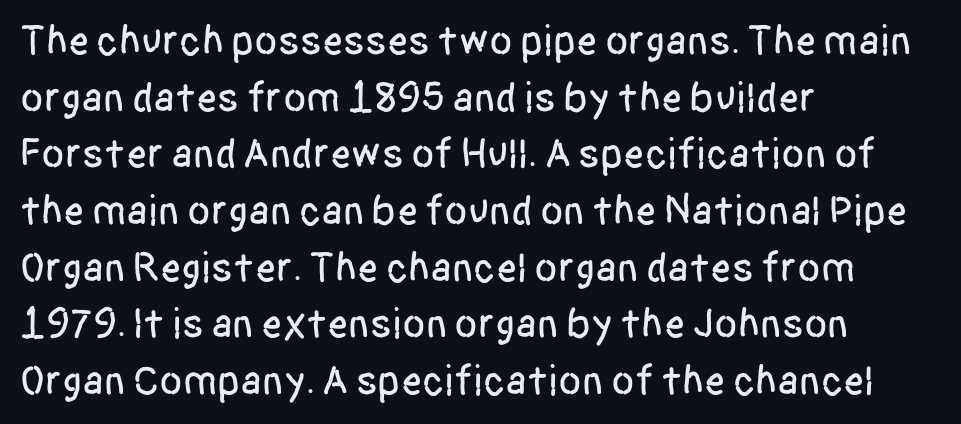
The image shows 42 px condensed sans-serif type, upright; set left-aligned, normal line spacing (1.35x), normal letter spacing, not underlined; low stroke contrast and a large x-height.
